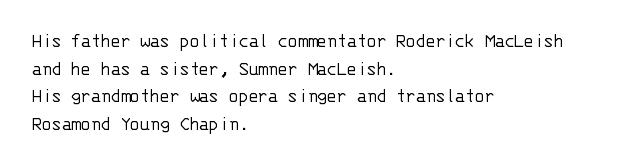
{"italic": "no", "bold": "no", "underline": "no", "align": "left", "line_spacing": "normal", "line_spacing_ratio": 1.38, "letter_spacing": "normal", "letter_spacing_em": 0.0, "glyph_px": 20}
